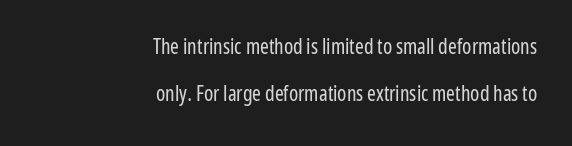
Q: Is the text bold? A: No.
Q: Is the text italic (slanted)? A: No, it is upright.
Q: Is the text underlined? A: No.
Q: How is the paragraph aligned? A: Right-aligned.
Q: Is the spacing between letters normal or unusually wide? A: Normal.
Q: Is the spacing between lines tight, normal or loose? A: Loose.
